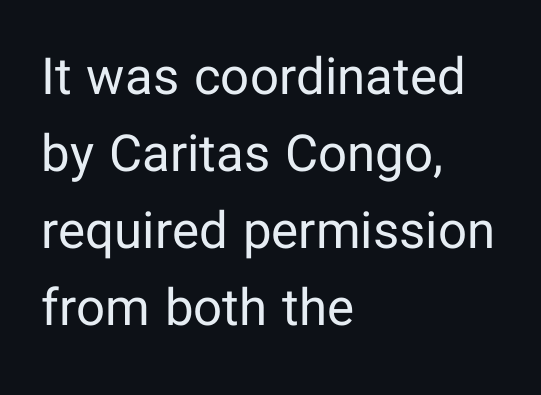
{"serif": "no", "italic": "no", "bold": "no", "weight": "regular", "width": "normal", "stroke_contrast": "low", "x_height": "medium", "monospaced": "no", "underline": "no", "align": "left", "line_spacing": "normal", "line_spacing_ratio": 1.51, "letter_spacing": "normal", "letter_spacing_em": 0.0, "glyph_px": 51}
